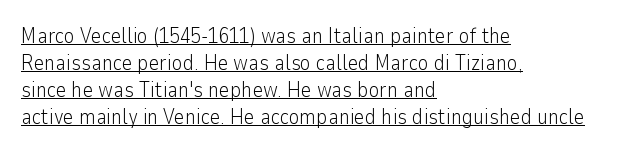
{"italic": "no", "bold": "no", "underline": "yes", "align": "left", "line_spacing": "normal", "line_spacing_ratio": 1.28, "letter_spacing": "normal", "letter_spacing_em": 0.0, "glyph_px": 21}
